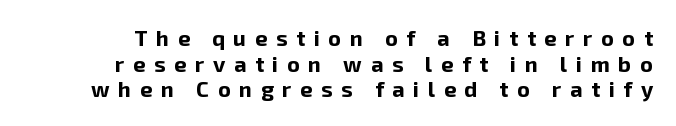
The image shows 22 px bold type, upright; set line spacing 1.16x, unusually wide letter spacing (+0.39 em), not underlined.
